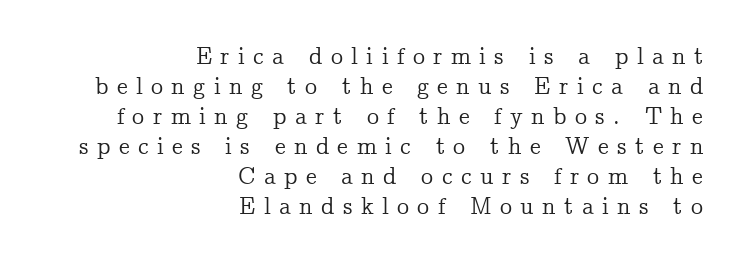
{"italic": "no", "underline": "no", "align": "right", "line_spacing": "normal", "line_spacing_ratio": 1.25, "letter_spacing": "wide", "letter_spacing_em": 0.35, "glyph_px": 24}
